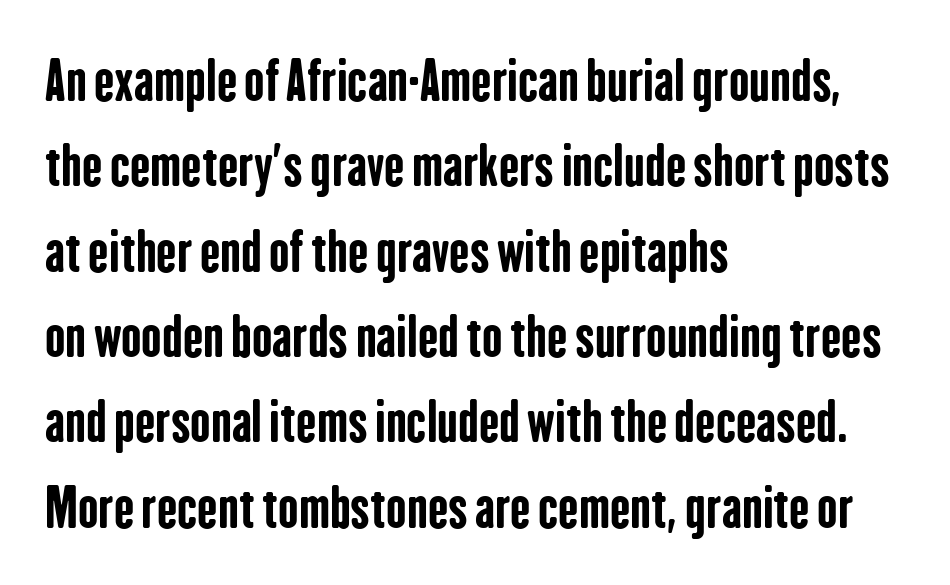
Q: Is the text bold? A: Yes.
Q: Is the text italic (slanted)? A: No, it is upright.
Q: Is the typeface a serif or a sans-serif typeface? A: Sans-serif.
Q: Is the text underlined? A: No.
Q: How is the paragraph aligned? A: Left-aligned.
Q: Is the spacing between letters normal or unusually wide? A: Normal.
Q: Is the spacing between lines tight, normal or loose? A: Normal.
Q: Width (condensed, normal, or wide)? A: Condensed.
Q: Stroke contrast? A: Low.
Q: x-height? A: Medium.
Q: Monospaced? A: No.
